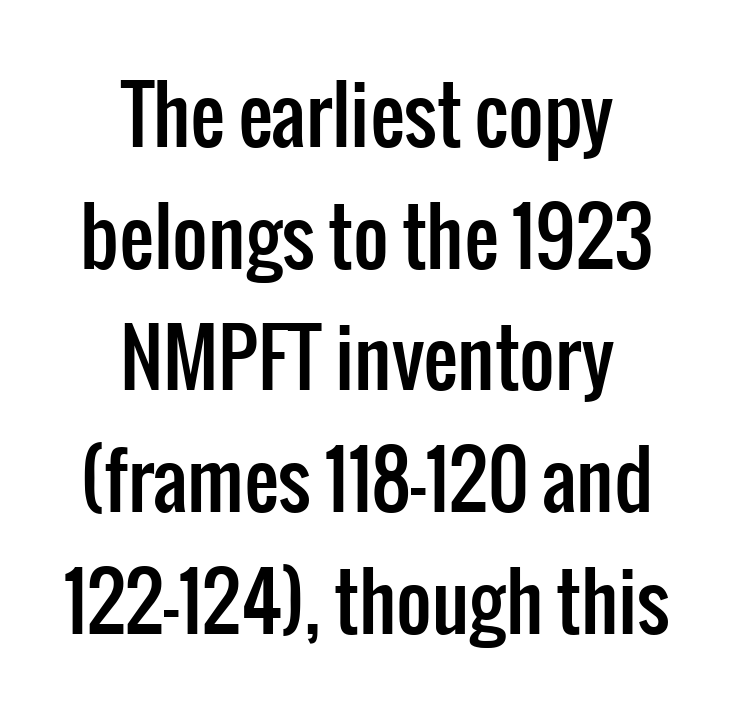
Q: Is the text italic (slanted)? A: No, it is upright.
Q: Is the typeface a serif or a sans-serif typeface? A: Sans-serif.
Q: Is the text underlined? A: No.
Q: How is the paragraph aligned? A: Centered.
Q: Is the spacing between letters normal or unusually wide? A: Normal.
Q: Is the spacing between lines tight, normal or loose? A: Normal.
Q: Width (condensed, normal, or wide)? A: Condensed.
Q: Stroke contrast? A: Low.
Q: x-height? A: Medium.
Q: Monospaced? A: No.
